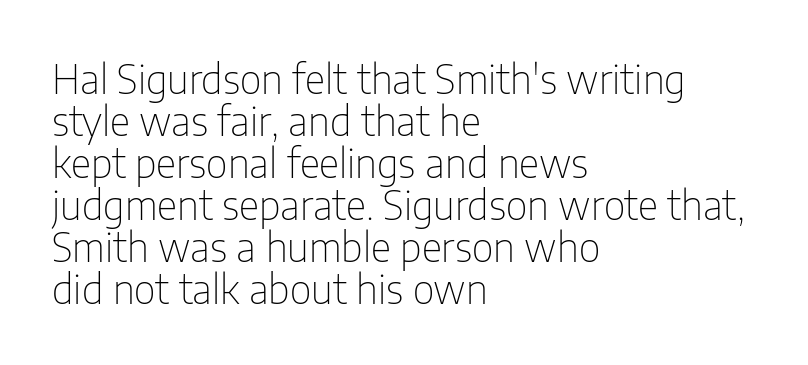
{"serif": "no", "italic": "no", "bold": "no", "weight": "thin", "width": "condensed", "stroke_contrast": "low", "x_height": "medium", "monospaced": "no", "underline": "no", "align": "left", "line_spacing": "tight", "line_spacing_ratio": 1.05, "letter_spacing": "normal", "letter_spacing_em": 0.0, "glyph_px": 40}
